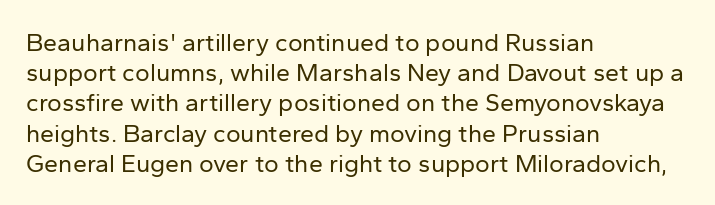
In terms of posture, this sample is upright. The rendering keeps characters at their native spacing. Caption: face not bold, strokes unweighted. The string is rendered with underlining switched off. Horizontal alignment here is leftward, the default for most running prose.
